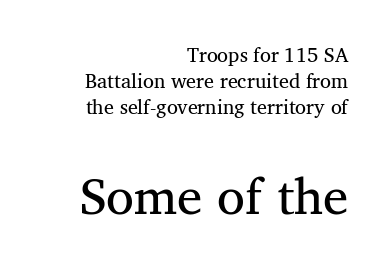
The font is comparable to plain body text, perhaps lighter. The rendering enlarges the type as you move from the upper chunk to the lower. The lines in this sample share a right terminus and differ only in where they begin. Is this a fixed-width face? No — the glyphs have proportional, varying widths.
